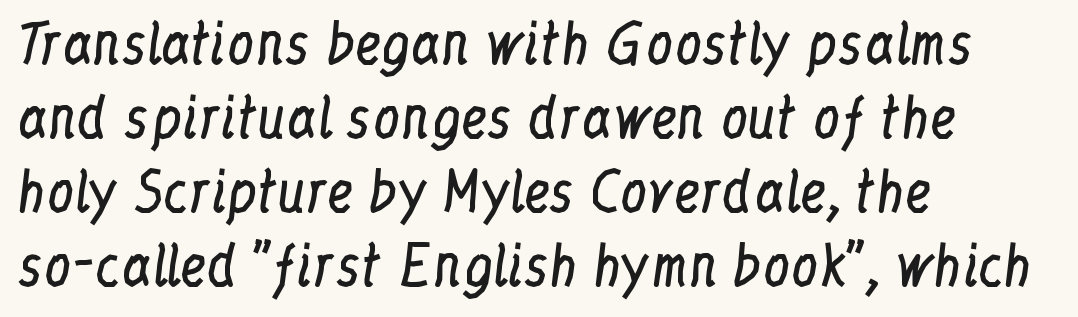
The image shows 54 px regular-weight, condensed serif type; set left-aligned, normal line spacing (1.37x), normal letter spacing, not underlined; low stroke contrast and a medium x-height.
